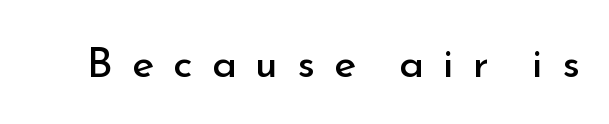
{"serif": "no", "italic": "no", "bold": "no", "weight": "regular", "width": "normal", "stroke_contrast": "low", "x_height": "small", "monospaced": "no", "underline": "no", "letter_spacing": "wide", "letter_spacing_em": 0.45, "glyph_px": 42}
